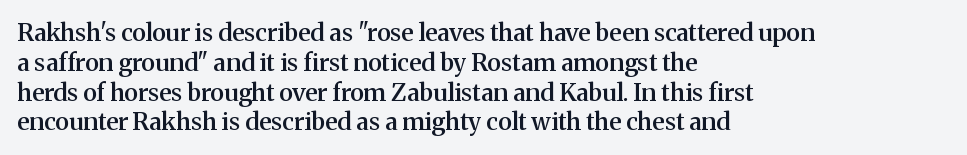
{"italic": "no", "bold": "semi", "underline": "no", "align": "left", "line_spacing_ratio": 1.24, "letter_spacing": "normal", "letter_spacing_em": 0.0, "glyph_px": 24}
